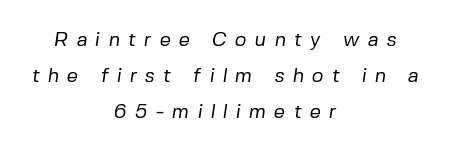
Q: Is the text bold? A: No.
Q: Is the text underlined? A: No.
Q: How is the paragraph aligned? A: Centered.
Q: Is the spacing between letters normal or unusually wide? A: Unusually wide.
